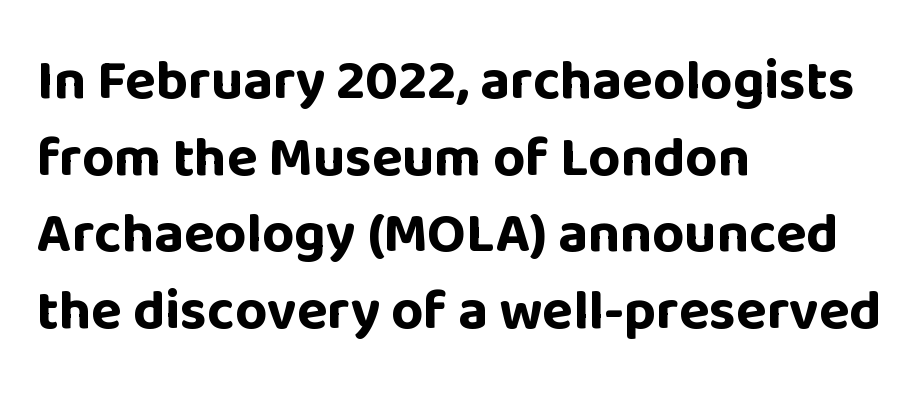
Q: Is the text bold? A: Yes.
Q: Is the text italic (slanted)? A: No, it is upright.
Q: Is the typeface a serif or a sans-serif typeface? A: Sans-serif.
Q: Is the text underlined? A: No.
Q: How is the paragraph aligned? A: Left-aligned.
Q: Is the spacing between letters normal or unusually wide? A: Normal.
Q: Is the spacing between lines tight, normal or loose? A: Normal.
Q: Width (condensed, normal, or wide)? A: Normal.
Q: Stroke contrast? A: Low.
Q: x-height? A: Large.
Q: Monospaced? A: No.
